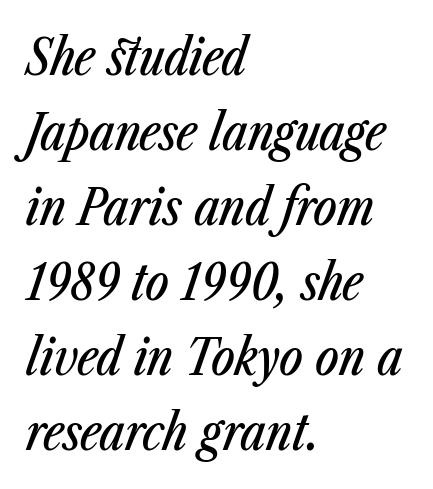
Q: Is the text italic (slanted)? A: Yes, it leans right by about 23 degrees.
Q: Is the text underlined? A: No.
Q: How is the paragraph aligned? A: Left-aligned.
Q: Is the spacing between letters normal or unusually wide? A: Normal.
Q: Is the spacing between lines tight, normal or loose? A: Normal.
Q: Width (condensed, normal, or wide)? A: Condensed.
Q: Stroke contrast? A: Low.
Q: x-height? A: Medium.
Q: Monospaced? A: No.
